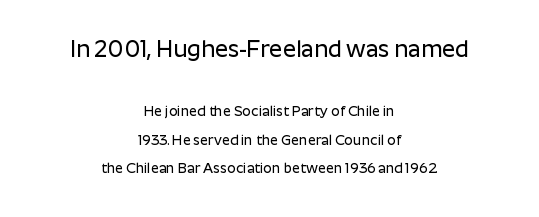
Casual observation: everything's sitting right in the middle. Quick note: interline space is abundant. You can tell it's not italic because the verticals are truly vertical. Bare-footed words on every line. Of the two passages, the one on top uses the larger point size.
